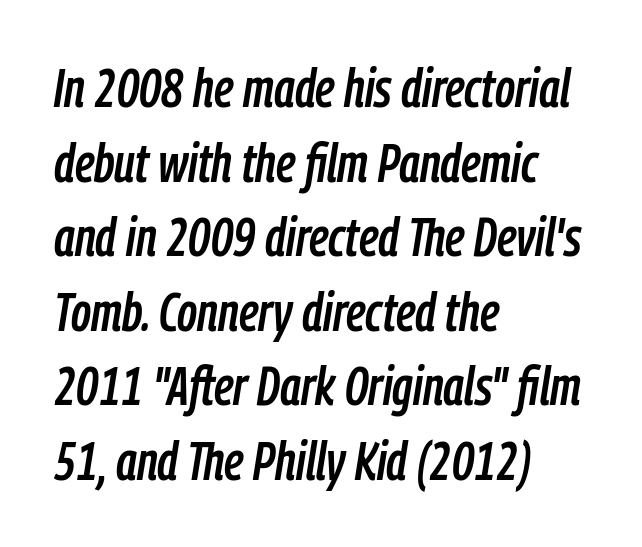
This sample keeps an unexceptional amount of space between lines. Typeset ragged right — the left edge is the straight one. There is no visible air inserted between adjacent glyphs. Each letter keeps its own natural width here, so spacing adapts to shape.
